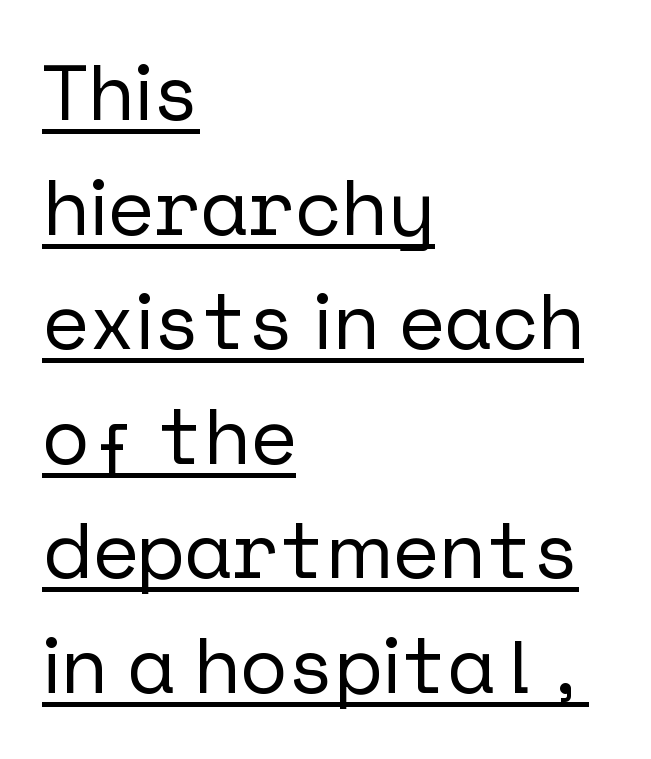
{"serif": "no", "italic": "no", "width": "normal", "stroke_contrast": "low", "x_height": "medium", "underline": "yes", "align": "left", "line_spacing": "normal", "line_spacing_ratio": 1.45, "letter_spacing": "normal", "letter_spacing_em": 0.0, "glyph_px": 79}
